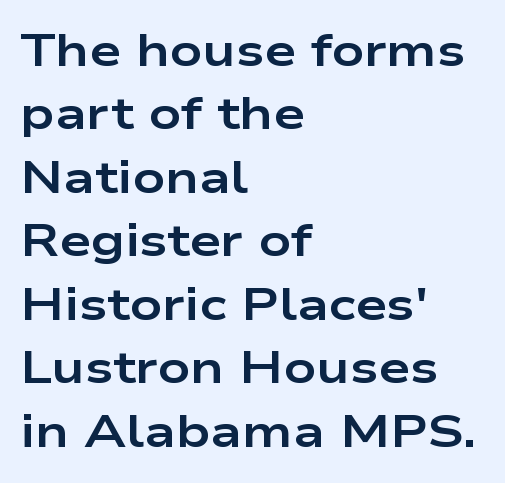
Q: Is the text bold? A: Yes.
Q: Is the text italic (slanted)? A: No, it is upright.
Q: Is the typeface a serif or a sans-serif typeface? A: Sans-serif.
Q: Is the text underlined? A: No.
Q: How is the paragraph aligned? A: Left-aligned.
Q: Is the spacing between letters normal or unusually wide? A: Normal.
Q: Is the spacing between lines tight, normal or loose? A: Normal.
Q: Width (condensed, normal, or wide)? A: Wide.
Q: Stroke contrast? A: Low.
Q: x-height? A: Medium.
Q: Monospaced? A: No.
